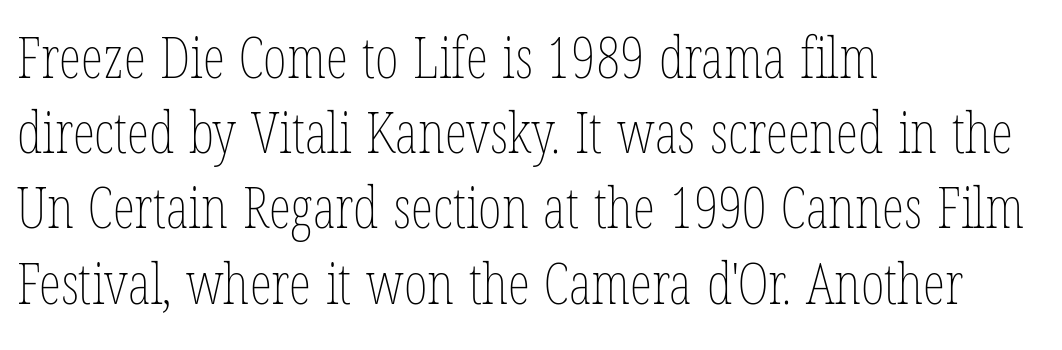
Q: Is the text bold? A: No.
Q: Is the text italic (slanted)? A: No, it is upright.
Q: Is the text underlined? A: No.
Q: How is the paragraph aligned? A: Left-aligned.
Q: Is the spacing between letters normal or unusually wide? A: Normal.
Q: Is the spacing between lines tight, normal or loose? A: Normal.
Q: Width (condensed, normal, or wide)? A: Condensed.
Q: Stroke contrast? A: Low.
Q: x-height? A: Medium.
Q: Monospaced? A: No.
